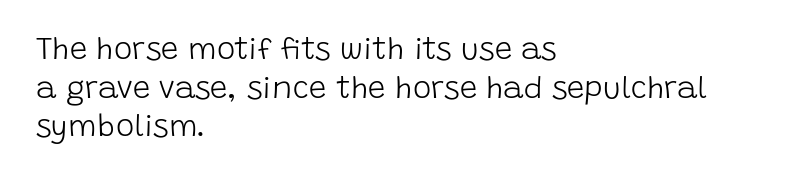
The area under the type is left untouched. Line beginnings align vertically; line endings do not. This block has exactly the height ordinary leading produces. The letters sit at their default tracking, neither squeezed nor spread.
